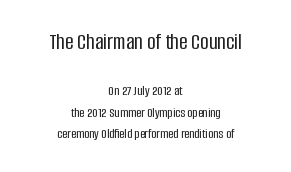
Typesetter's note — upper block bumped up in size, lower block left smaller. The rendering positions every line midway between the sides. The rendering keeps characters at their native spacing. Evenly set lines give the paragraph a standard silhouette.
